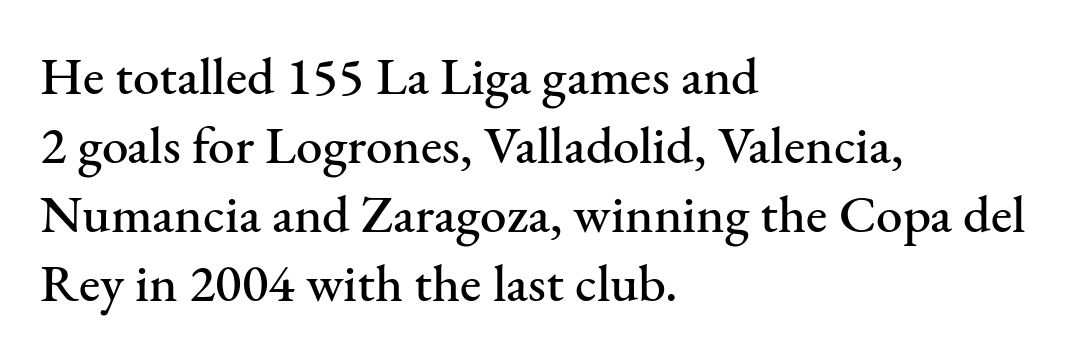
Q: Is the text italic (slanted)? A: No, it is upright.
Q: Is the typeface a serif or a sans-serif typeface? A: Serif.
Q: Is the text underlined? A: No.
Q: How is the paragraph aligned? A: Left-aligned.
Q: Is the spacing between letters normal or unusually wide? A: Normal.
Q: Is the spacing between lines tight, normal or loose? A: Normal.
Q: Width (condensed, normal, or wide)? A: Normal.
Q: Stroke contrast? A: Medium.
Q: x-height? A: Small.
Q: Monospaced? A: No.
